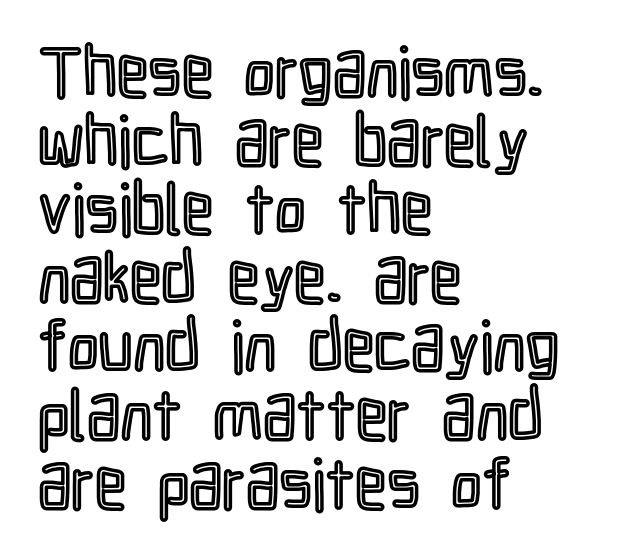
{"italic": "no", "width": "condensed", "x_height": "medium", "monospaced": "no", "underline": "no", "align": "left", "line_spacing": "tight", "line_spacing_ratio": 0.98, "letter_spacing": "normal", "letter_spacing_em": 0.0, "glyph_px": 70}
